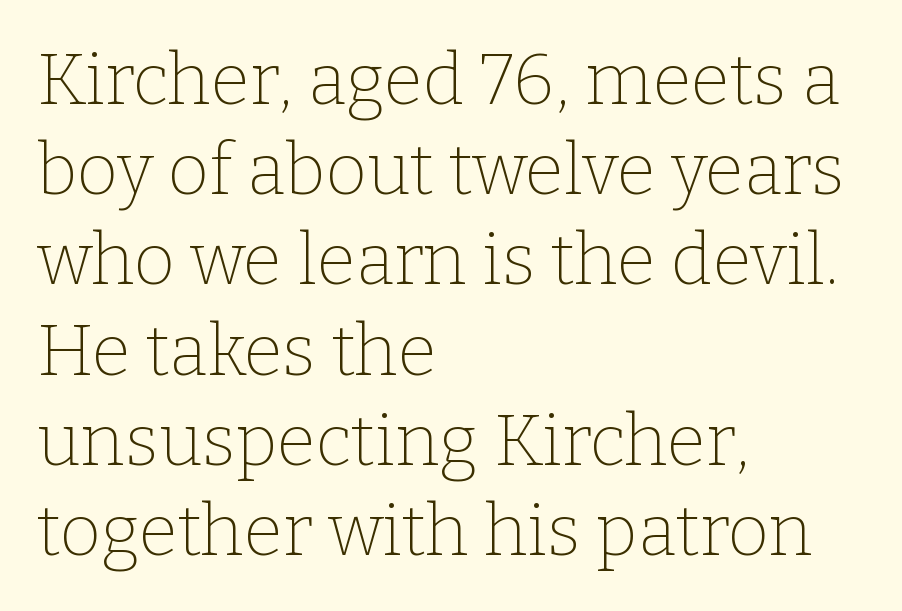
The image shows 71 px thin serif type, upright; set left-aligned, normal line spacing (1.27x), normal letter spacing, not underlined; low stroke contrast and a medium x-height.
